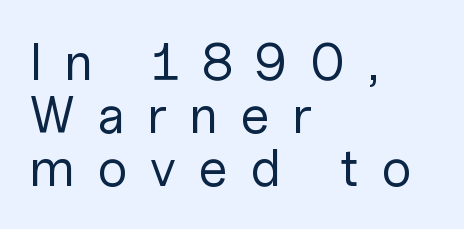
{"serif": "no", "italic": "no", "bold": "no", "weight": "regular", "width": "normal", "stroke_contrast": "low", "x_height": "medium", "monospaced": "no", "underline": "no", "align": "left", "line_spacing": "tight", "line_spacing_ratio": 1.0, "letter_spacing": "wide", "letter_spacing_em": 0.41, "glyph_px": 53}
